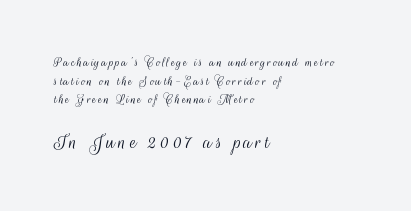
{"bold": "no", "underline": "no", "align": "left", "line_spacing": "normal", "line_spacing_ratio": 1.33, "larger_block": "second", "size_ratio": 1.64, "glyph_px": 23}
